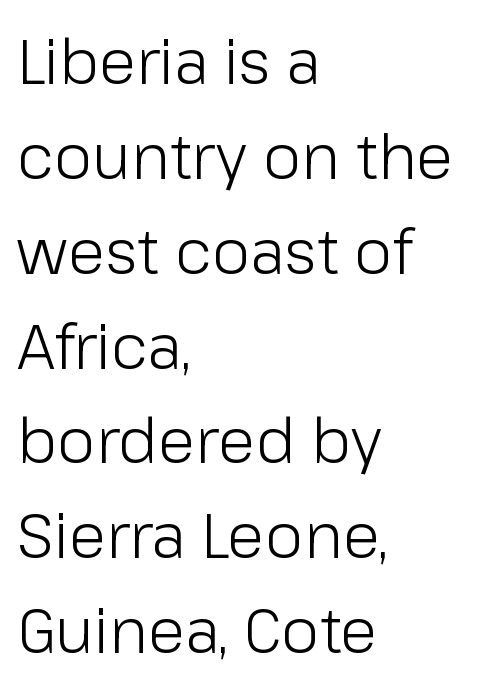
Regarding serifs, this sample does without them. The vertical gap from one line to the next is medium. The specimen reads as upright at a glance. Beneath every word, the page is bare.
